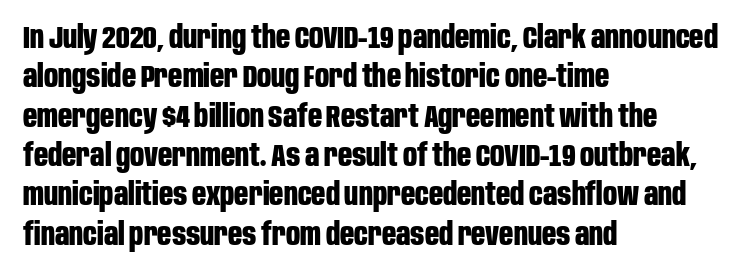
The font family rendered here belongs to the sans-serif group. The paragraph has a hard left edge and a soft right edge. A typesetter would mark this as roman, not italic. Standard letterfit; no display-style spreading of the glyphs. Vertical spacing — default. Compared with an ordinary text face, these strokes are far heavier — a full bold.
